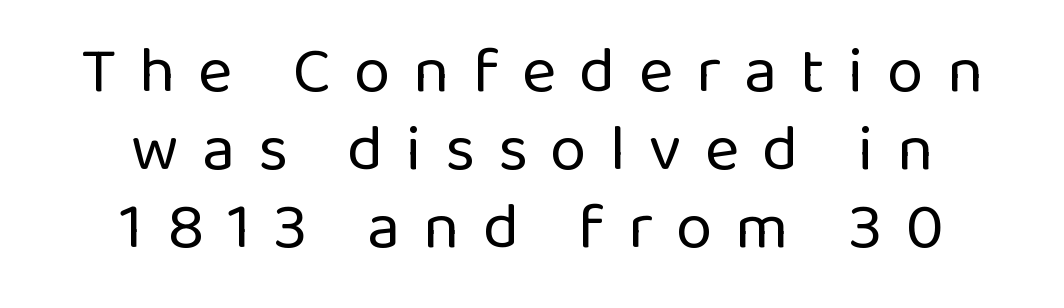
This sample has the flowing, uneven cadence of proportional lettering. Compared with a flush-left layout, this one balances lines on the center instead. Compared with typical body copy, the letter spacing here is much looser. Are there feet on the stems? There aren't — it's a sans. Words float on clear page, feet unadorned. The font's upright variant was chosen for this text.
